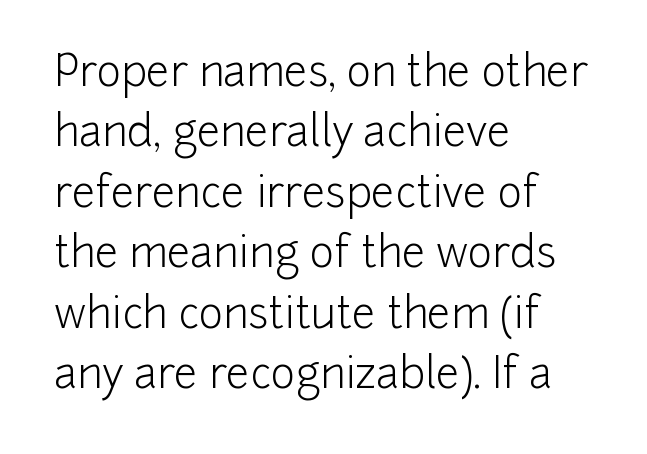
The image shows 42 px light sans-serif type, upright; set left-aligned, normal line spacing (1.44x), normal letter spacing, not underlined; low stroke contrast and a medium x-height.
